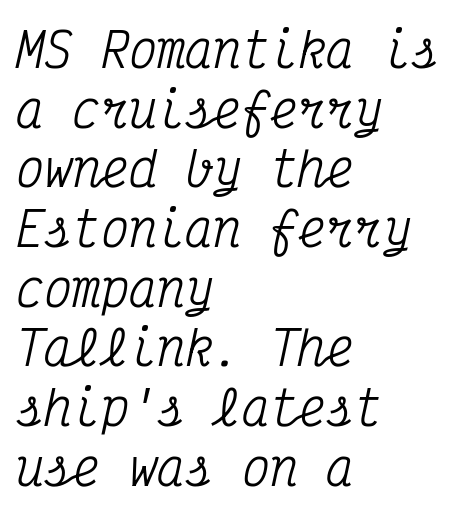
Q: Is the text italic (slanted)? A: Yes, it leans right by about 12 degrees.
Q: Is the typeface a serif or a sans-serif typeface? A: Serif.
Q: Is the text underlined? A: No.
Q: How is the paragraph aligned? A: Left-aligned.
Q: Is the spacing between letters normal or unusually wide? A: Normal.
Q: Is the spacing between lines tight, normal or loose? A: Normal.
Q: Width (condensed, normal, or wide)? A: Condensed.
Q: Stroke contrast? A: Medium.
Q: x-height? A: Medium.
Q: Monospaced? A: Yes.
